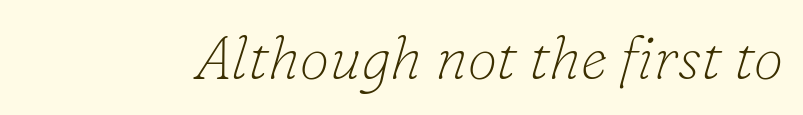
{"serif": "yes", "italic": "yes", "lean": "right", "slant_degrees": 16, "bold": "no", "weight": "thin", "width": "normal", "stroke_contrast": "low", "x_height": "small", "monospaced": "no", "underline": "no", "letter_spacing": "normal", "letter_spacing_em": 0.0, "glyph_px": 60}
